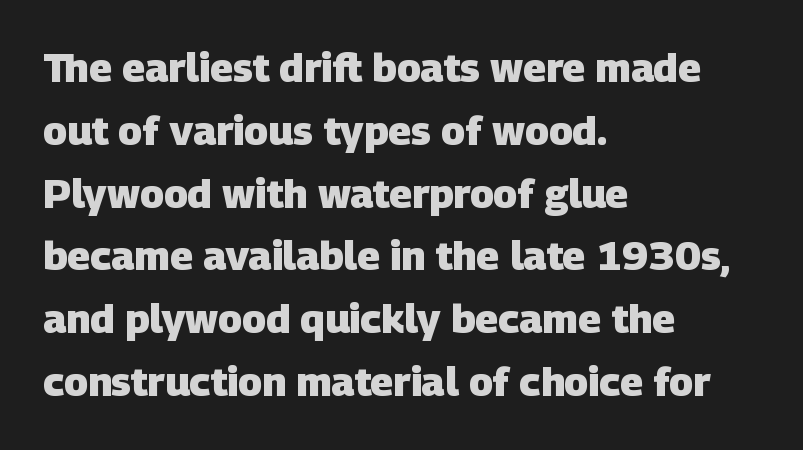
Honestly, the letter spacing is just normal — you wouldn't notice it. Chunky letters — that's bold for sure. The rendering shows plain stroke endings on the letterforms — a sans-serif design. Notice how the passage keeps a crisp vertical edge on the left only.
